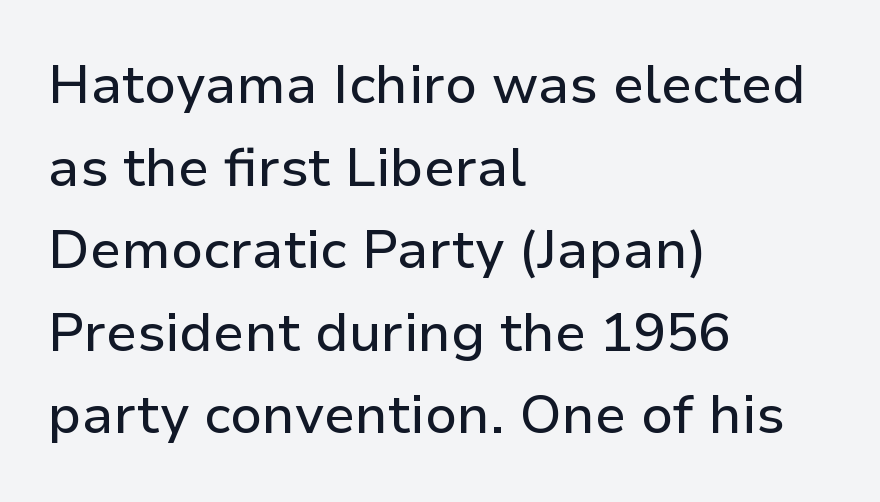
Q: Is the text italic (slanted)? A: No, it is upright.
Q: Is the typeface a serif or a sans-serif typeface? A: Sans-serif.
Q: Is the text underlined? A: No.
Q: How is the paragraph aligned? A: Left-aligned.
Q: Is the spacing between letters normal or unusually wide? A: Normal.
Q: Is the spacing between lines tight, normal or loose? A: Normal.
Q: Width (condensed, normal, or wide)? A: Normal.
Q: Stroke contrast? A: Low.
Q: x-height? A: Medium.
Q: Monospaced? A: No.
